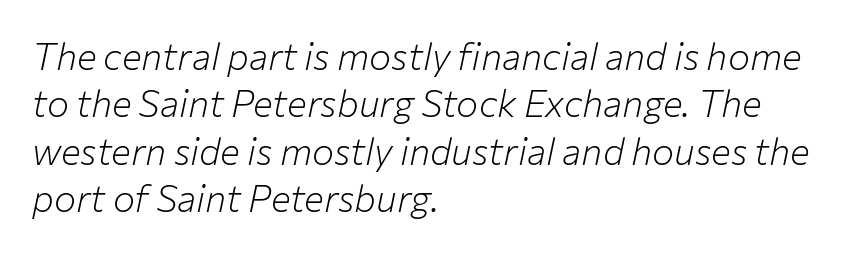
Q: Is the text bold? A: No.
Q: Is the text italic (slanted)? A: Yes, it leans right by about 12 degrees.
Q: Is the text underlined? A: No.
Q: How is the paragraph aligned? A: Left-aligned.
Q: Is the spacing between letters normal or unusually wide? A: Normal.
Q: Is the spacing between lines tight, normal or loose? A: Normal.
Q: Width (condensed, normal, or wide)? A: Normal.
Q: Stroke contrast? A: Low.
Q: x-height? A: Medium.
Q: Monospaced? A: No.
